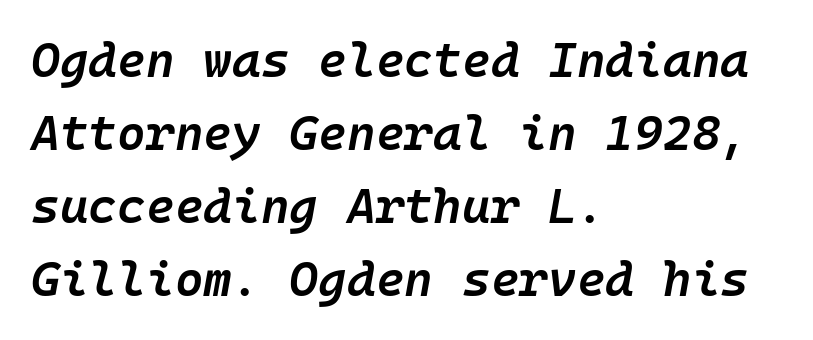
The image shows 49 px semibold type, italic (leaning right); set left-aligned, normal line spacing (1.49x), normal letter spacing, not underlined; low stroke contrast and a medium x-height.
